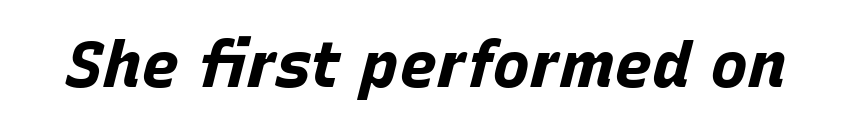
The foot of each line stays bare and open. This rendering leaves character spacing at its baseline value. The axis of the letterforms is tilted away from vertical. The rendering uses natural spacing where letterforms have individual widths. Notice how thick the strokes are: this is what a full bold looks like.
